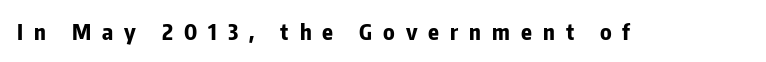
The letters stand upright; this is a roman face. On the weight axis this lands at bold, roughly 700. This rendering features lettering with no underline. Caption: expanded tracking, letters set apart.
